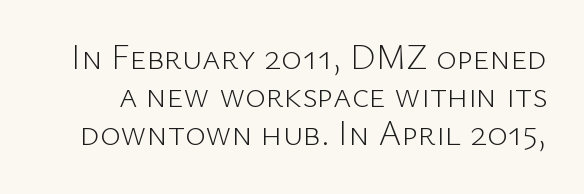
The image shows 35 px light sans-serif type, upright; set tight line spacing (1.09x), normal letter spacing, not underlined; low stroke contrast and a medium x-height.
